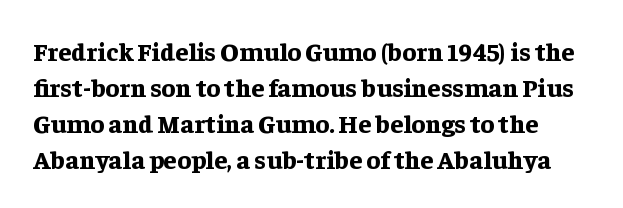
{"italic": "no", "bold": "yes", "underline": "no", "line_spacing": "normal", "line_spacing_ratio": 1.38, "letter_spacing": "normal", "letter_spacing_em": 0.0, "glyph_px": 26}
